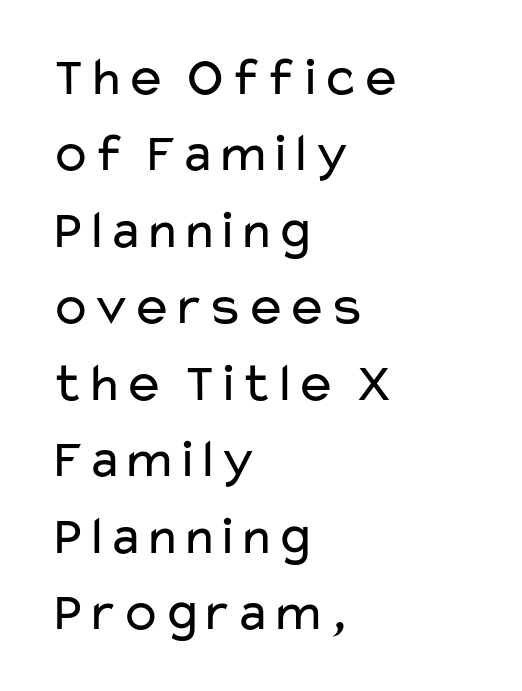
Q: Is the text bold? A: No.
Q: Is the text italic (slanted)? A: No, it is upright.
Q: Is the typeface a serif or a sans-serif typeface? A: Sans-serif.
Q: Is the text underlined? A: No.
Q: How is the paragraph aligned? A: Left-aligned.
Q: Is the spacing between letters normal or unusually wide? A: Normal.
Q: Is the spacing between lines tight, normal or loose? A: Normal.
Q: Width (condensed, normal, or wide)? A: Wide.
Q: Stroke contrast? A: Low.
Q: x-height? A: Medium.
Q: Monospaced? A: No.
